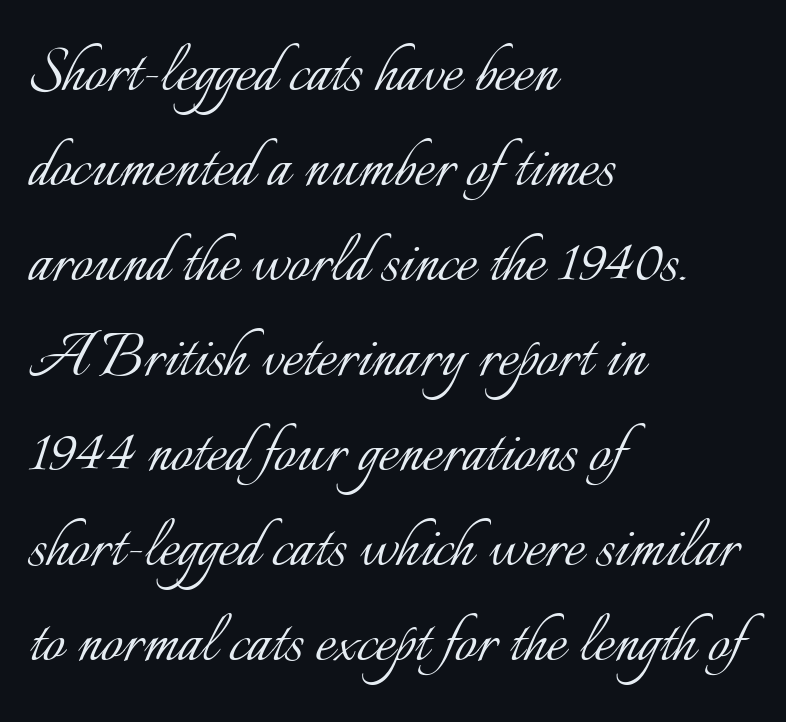
Q: Is the text bold? A: No.
Q: Is the text italic (slanted)? A: Yes.
Q: Is the text underlined? A: No.
Q: How is the paragraph aligned? A: Left-aligned.
Q: Is the spacing between letters normal or unusually wide? A: Normal.
Q: Is the spacing between lines tight, normal or loose? A: Normal.
Q: Width (condensed, normal, or wide)? A: Normal.
Q: Stroke contrast? A: Low.
Q: x-height? A: Small.
Q: Monospaced? A: No.
